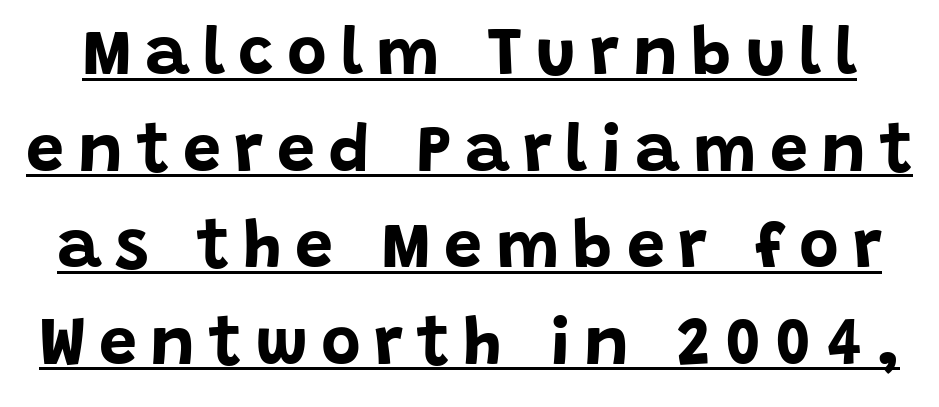
The image shows 68 px bold sans-serif type, upright; set normal line spacing (1.42x), unusually wide letter spacing (+0.2 em), underlined; low stroke contrast and a large x-height.
